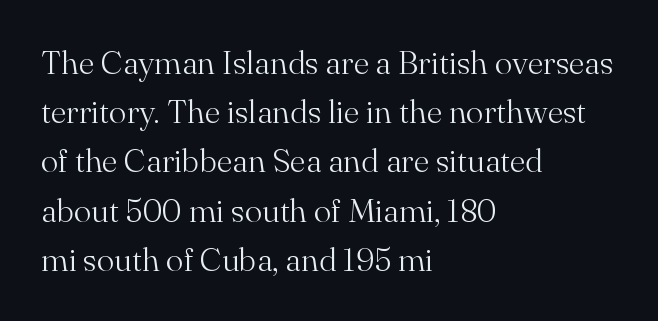
Quick note: not italic, upright. Successive baselines arrive at the customary interval. The area under the type is left untouched. Caption: face not bold, strokes unweighted.
